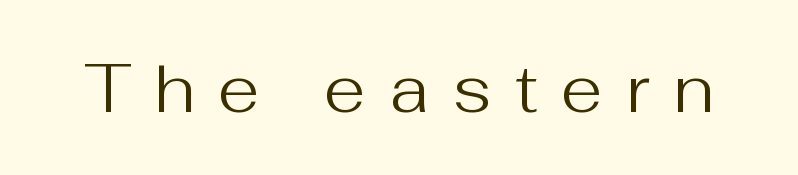
The typeface chosen for these lines omits serifs. Each word looks stretched out because of the extra space between its letters. These glyphs show unthickened strokes, regular width or finer. A roman cut, with each character standing at attention. The rendering uses natural spacing where letterforms have individual widths. This rendering features lettering with no underline.
